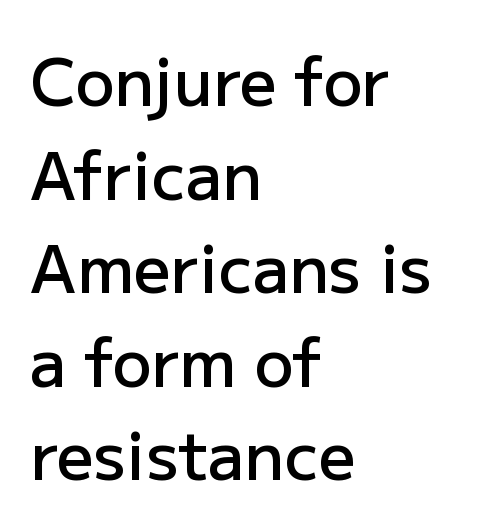
{"serif": "no", "italic": "no", "bold": "semi", "weight": "semibold", "width": "normal", "stroke_contrast": "low", "x_height": "medium", "monospaced": "no", "underline": "no", "align": "left", "line_spacing": "normal", "line_spacing_ratio": 1.44, "letter_spacing": "normal", "letter_spacing_em": 0.0, "glyph_px": 65}
